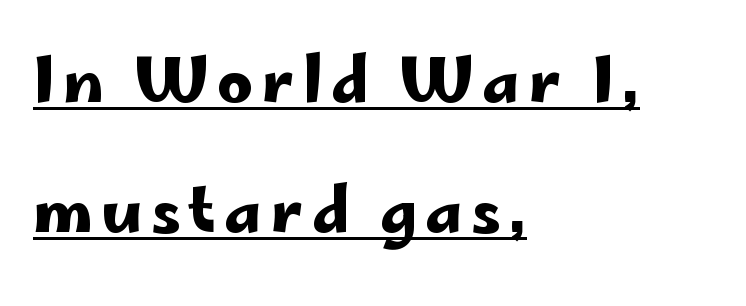
This sample trades compactness for vertical openness between lines. The words here are underlined. Rendered with straight, roman letterforms. Nope, no serifs anywhere on these letters. Where is the straight margin? On the left.
